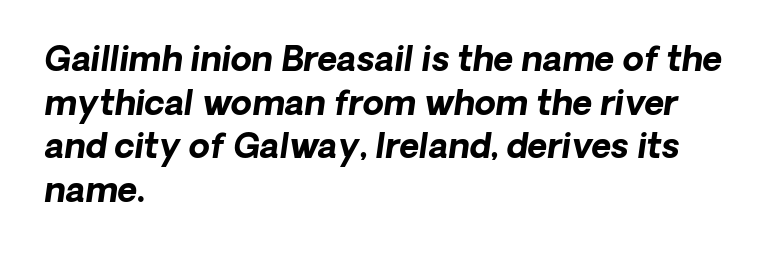
The letters sit at their default tracking, neither squeezed nor spread. Proportional: the letters do not fall into vertical columns. One-word summary of the alignment: left. Nobody drew a line under any word here. Notice how the stems are inclined rather than vertical — that's the hallmark of italics.
